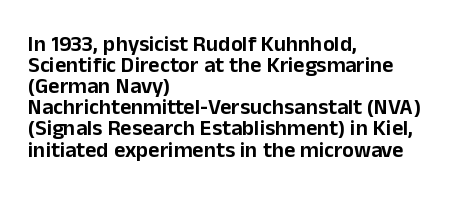
Q: Is the text italic (slanted)? A: No, it is upright.
Q: Is the text underlined? A: No.
Q: How is the paragraph aligned? A: Left-aligned.
Q: Is the spacing between letters normal or unusually wide? A: Normal.
Q: Is the spacing between lines tight, normal or loose? A: Tight.
